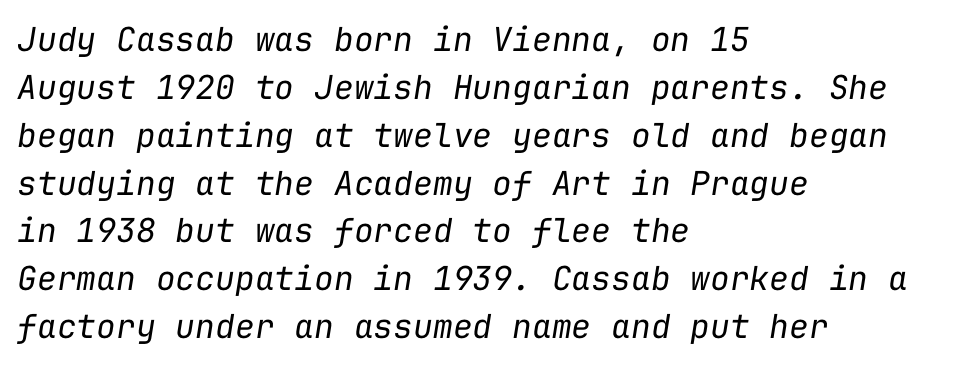
Every character here occupies the same horizontal width, giving the sample a typewriter-like rhythm. Stems here are at most as thick as an everyday book face. One-word summary of the alignment: left. The area under the type is left untouched. Vertical spacing — default.
